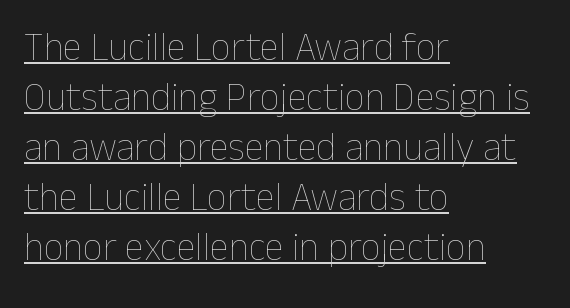
Q: Is the text bold? A: No.
Q: Is the text italic (slanted)? A: No, it is upright.
Q: Is the text underlined? A: Yes.
Q: How is the paragraph aligned? A: Left-aligned.
Q: Is the spacing between letters normal or unusually wide? A: Normal.
Q: Is the spacing between lines tight, normal or loose? A: Normal.
Q: Width (condensed, normal, or wide)? A: Normal.
Q: Stroke contrast? A: Low.
Q: x-height? A: Medium.
Q: Monospaced? A: No.
